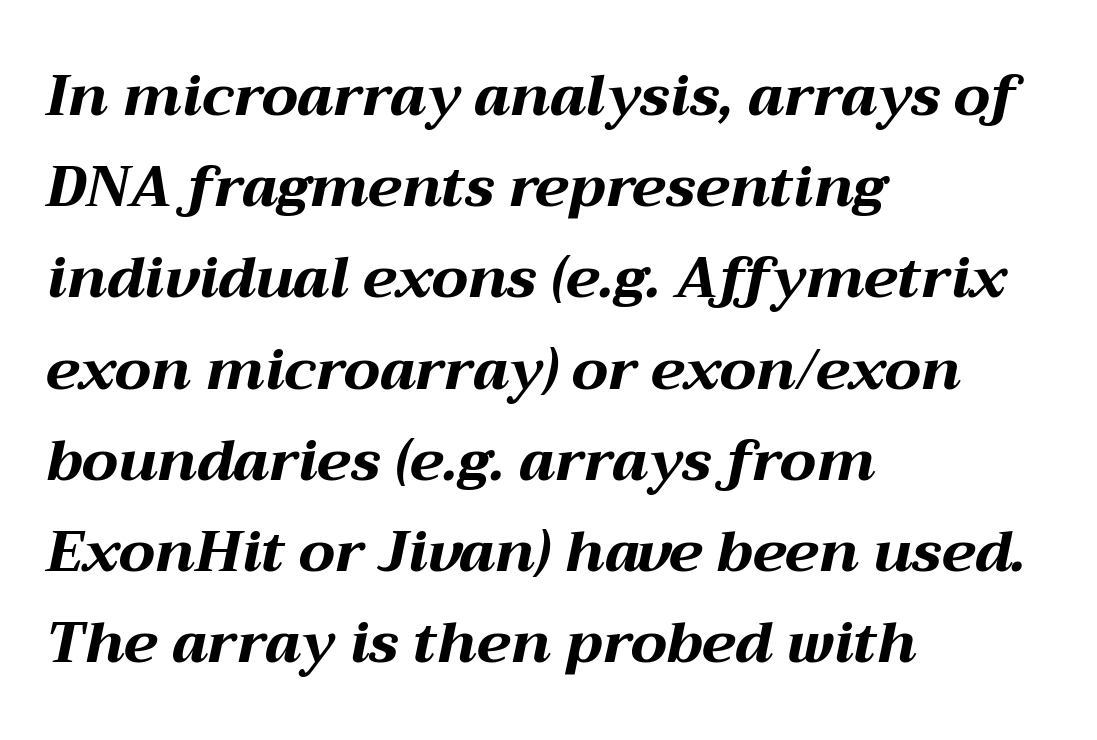
{"italic": "yes", "lean": "right", "slant_degrees": 12, "bold": "yes", "weight": "bold", "width": "wide", "stroke_contrast": "medium", "x_height": "medium", "monospaced": "no", "underline": "no", "align": "left", "line_spacing": "normal", "line_spacing_ratio": 1.6, "letter_spacing": "normal", "letter_spacing_em": 0.0, "glyph_px": 57}
